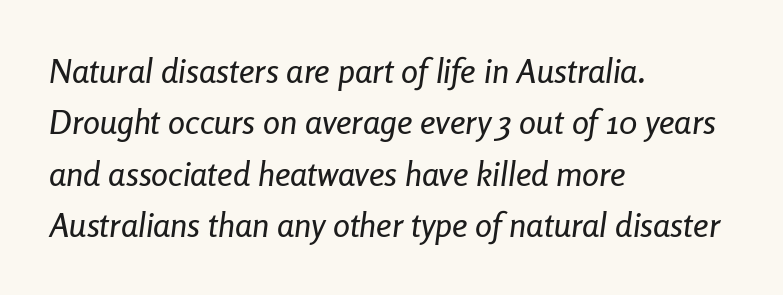
{"italic": "yes", "lean": "right", "slant_degrees": 8, "width": "condensed", "stroke_contrast": "low", "x_height": "medium", "monospaced": "no", "underline": "no", "align": "left", "line_spacing": "normal", "line_spacing_ratio": 1.51, "letter_spacing": "normal", "letter_spacing_em": 0.0, "glyph_px": 34}
